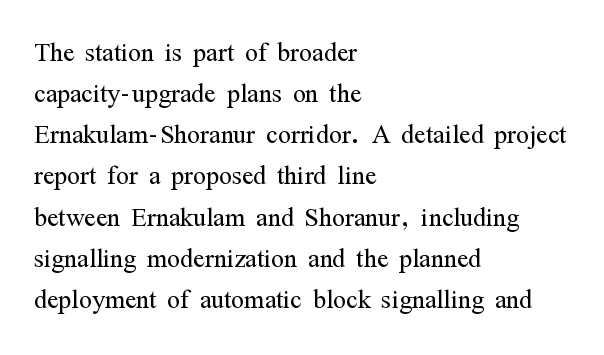
Q: Is the text bold? A: No.
Q: Is the text italic (slanted)? A: No, it is upright.
Q: Is the typeface a serif or a sans-serif typeface? A: Serif.
Q: Is the text underlined? A: No.
Q: How is the paragraph aligned? A: Left-aligned.
Q: Is the spacing between letters normal or unusually wide? A: Normal.
Q: Width (condensed, normal, or wide)? A: Condensed.
Q: Stroke contrast? A: Medium.
Q: x-height? A: Medium.
Q: Monospaced? A: No.
